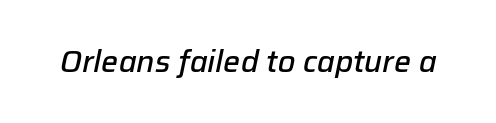
{"italic": "yes", "lean": "right", "slant_degrees": 12, "bold": "semi", "weight": "semibold", "width": "normal", "stroke_contrast": "low", "x_height": "medium", "monospaced": "no", "underline": "no", "letter_spacing": "normal", "letter_spacing_em": 0.0, "glyph_px": 30}
